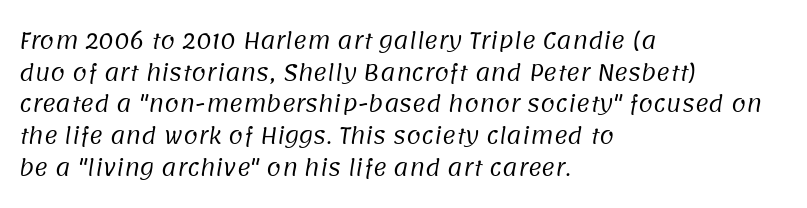
The image shows 21 px text type; set left-aligned, normal line spacing (1.51x), normal letter spacing, not underlined.
